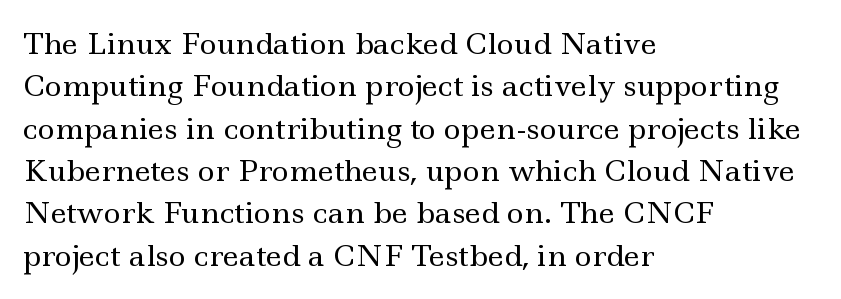
{"serif": "yes", "italic": "no", "bold": "no", "weight": "regular", "width": "wide", "x_height": "small", "monospaced": "no", "underline": "no", "align": "left", "line_spacing": "normal", "line_spacing_ratio": 1.46, "letter_spacing": "normal", "letter_spacing_em": 0.0, "glyph_px": 29}
